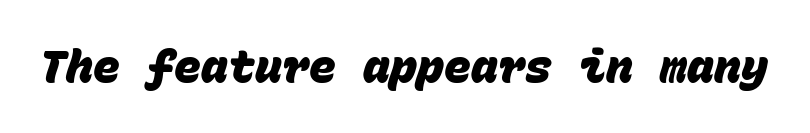
{"serif": "no", "bold": "yes", "weight": "heavy", "width": "normal", "stroke_contrast": "low", "x_height": "large", "monospaced": "yes", "underline": "no", "letter_spacing": "normal", "letter_spacing_em": 0.0, "glyph_px": 45}
